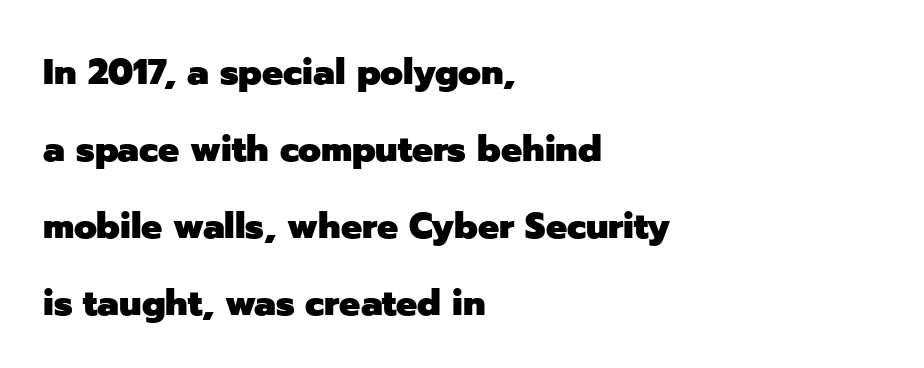
Look at the bottom of the vertical strokes: they stop flat, with no serifs. Quick note: interline space is abundant. Heft: maximum for text — a bold. A typesetter would call this proportional, since set widths differ per character. This is roman type, the default non-slanted kind.
